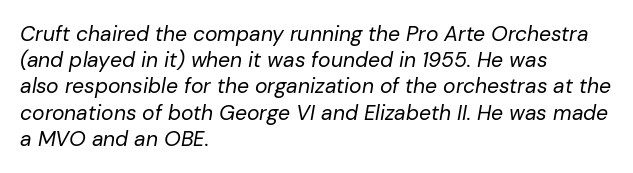
{"italic": "yes", "lean": "right", "slant_degrees": 10, "bold": "no", "underline": "no", "align": "left", "line_spacing": "normal", "line_spacing_ratio": 1.25, "letter_spacing": "normal", "letter_spacing_em": 0.0, "glyph_px": 21}
